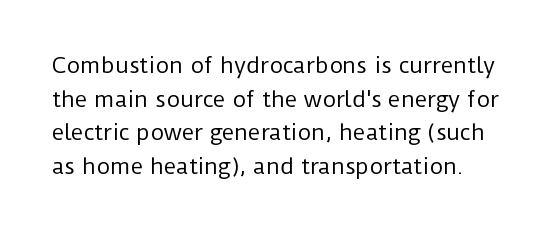
{"italic": "no", "bold": "no", "underline": "no", "line_spacing": "normal", "line_spacing_ratio": 1.6, "letter_spacing": "normal", "letter_spacing_em": 0.0, "glyph_px": 21}
